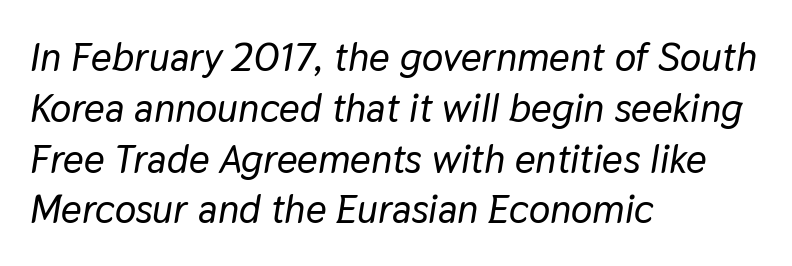
The image shows 40 px text type, italic (leaning right); set left-aligned, normal line spacing (1.27x), normal letter spacing, not underlined; low stroke contrast and a medium x-height.
